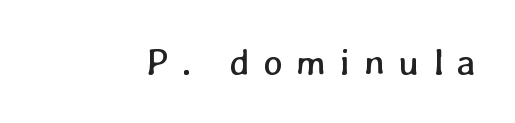
Q: Is the text bold? A: No.
Q: Is the text underlined? A: No.
Q: Is the spacing between letters normal or unusually wide? A: Unusually wide.
Q: Width (condensed, normal, or wide)? A: Normal.
Q: Stroke contrast? A: Low.
Q: x-height? A: Medium.
Q: Monospaced? A: No.
